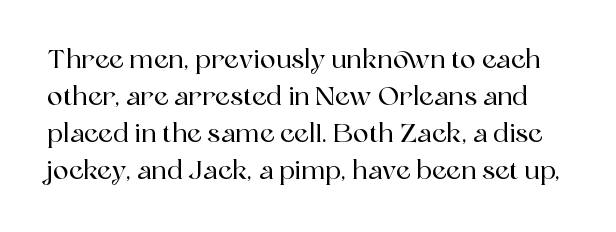
Q: Is the text italic (slanted)? A: No, it is upright.
Q: Is the text underlined? A: No.
Q: Is the spacing between letters normal or unusually wide? A: Normal.
Q: Is the spacing between lines tight, normal or loose? A: Normal.
